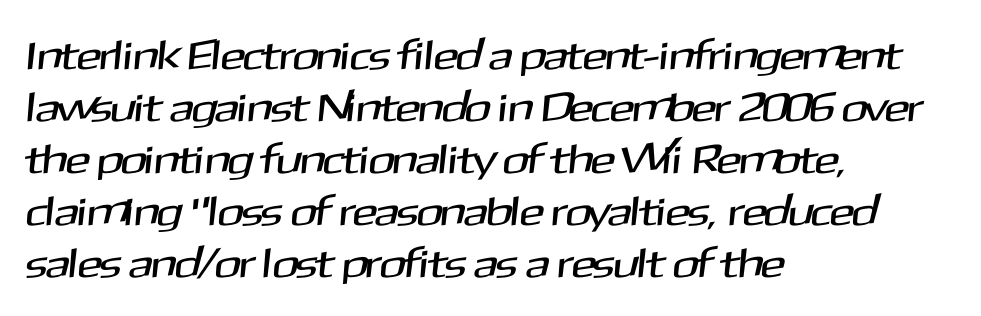
The rendering uses natural spacing where letterforms have individual widths. Only glyphs here, with clear space below each row. Between one letter and the next there's only the usual sliver of space. A student would call this left alignment; a typographer would say flush left, rag right.
